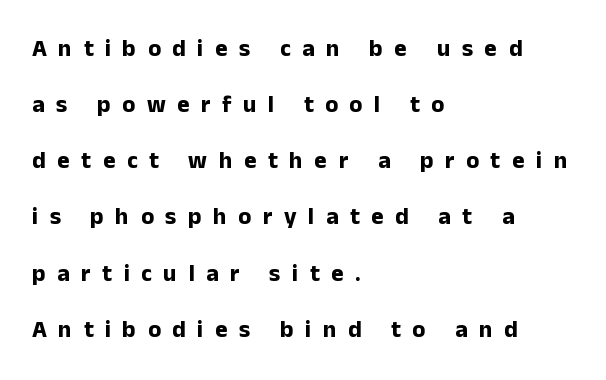
The image shows 24 px bold type, upright; set left-aligned, loose line spacing (2.34x), unusually wide letter spacing (+0.48 em), not underlined.
